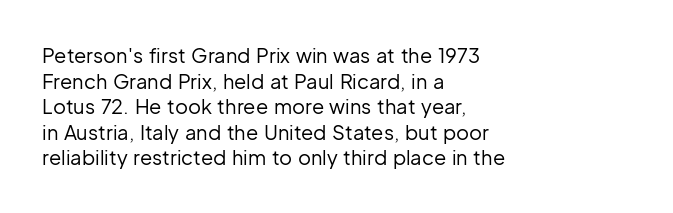
The weight would be labelled regular, book, light, or lighter still. Tall strokes in this sample are plumb rather than angled. These lines stack with their left ends in a neat column. Unmarked baselines from the first word to the last. Regular leading. A typesetter would call this zero additional tracking.
